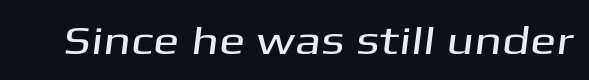
The image shows 39 px wide sans-serif type; set normal letter spacing, not underlined; medium stroke contrast and a medium x-height.
